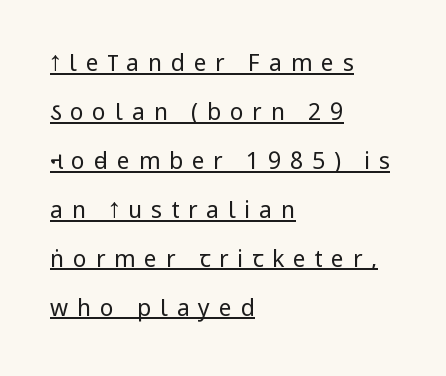
The rag falls on the right side of this text block. The gaps between neighbouring characters are conspicuously large. Glance below the letters and you will spot a drawn line. The lettering holds an erect, upright posture throughout.
